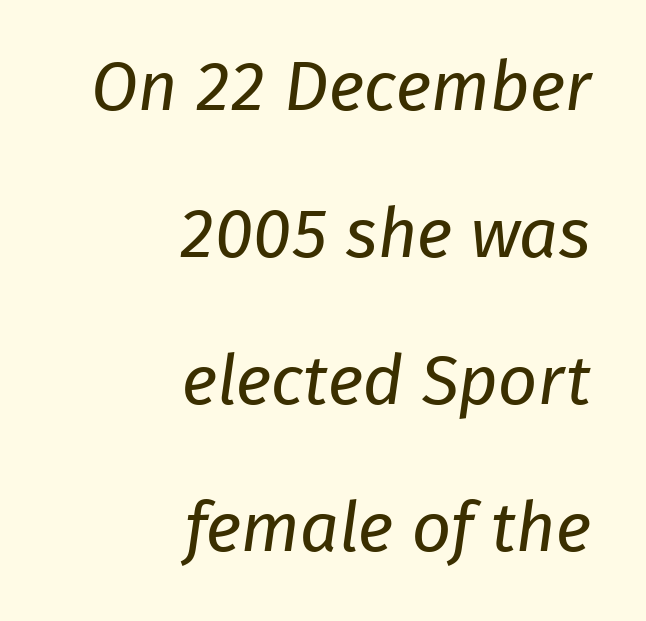
{"serif": "no", "bold": "no", "weight": "regular", "width": "normal", "stroke_contrast": "low", "x_height": "medium", "monospaced": "no", "underline": "no", "align": "right", "line_spacing": "loose", "line_spacing_ratio": 2.13, "letter_spacing": "normal", "letter_spacing_em": 0.0, "glyph_px": 69}
